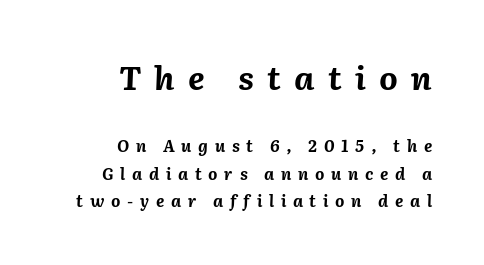
{"italic": "yes", "lean": "right", "slant_degrees": 2, "bold": "yes", "weight": "bold", "width": "normal", "stroke_contrast": "medium", "x_height": "medium", "monospaced": "no", "underline": "no", "align": "right", "line_spacing_ratio": 1.73, "letter_spacing": "wide", "letter_spacing_em": 0.42, "larger_block": "first", "size_ratio": 2.0, "glyph_px": 32}
